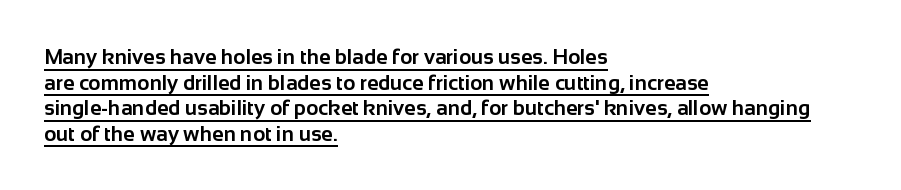
The image shows 21 px bold type, upright; set left-aligned, line spacing 1.22x, normal letter spacing, underlined.
